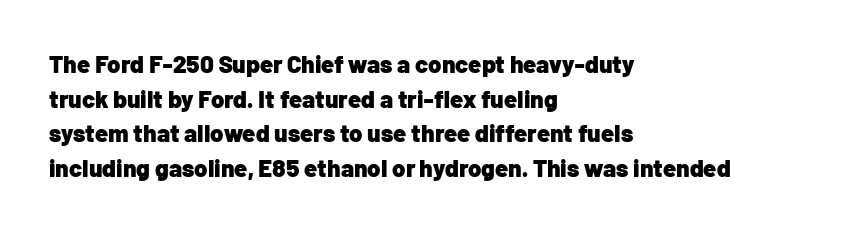
Rule under the text: the space is simply empty. Nothing unusual about the tracking: characters are spaced as the font intends. Leading: standard. This sample uses an upright cut, with every glyph sitting square on the baseline. Set as a true bold cut, around the 700 mark. Line beginnings align vertically; line endings do not.
